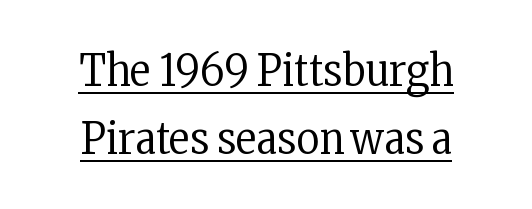
Q: Is the text bold? A: No.
Q: Is the text italic (slanted)? A: No, it is upright.
Q: Is the typeface a serif or a sans-serif typeface? A: Serif.
Q: Is the text underlined? A: Yes.
Q: How is the paragraph aligned? A: Centered.
Q: Is the spacing between letters normal or unusually wide? A: Normal.
Q: Is the spacing between lines tight, normal or loose? A: Normal.
Q: Width (condensed, normal, or wide)? A: Condensed.
Q: Stroke contrast? A: Low.
Q: x-height? A: Medium.
Q: Monospaced? A: No.
